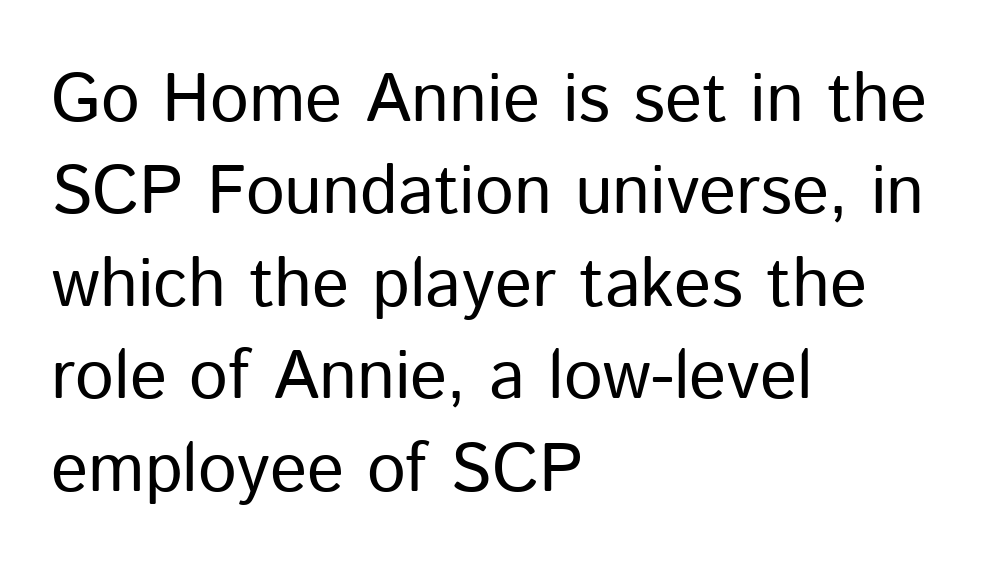
{"serif": "no", "italic": "no", "bold": "no", "weight": "regular", "width": "normal", "stroke_contrast": "low", "x_height": "medium", "monospaced": "no", "underline": "no", "align": "left", "line_spacing": "normal", "line_spacing_ratio": 1.34, "letter_spacing": "normal", "letter_spacing_em": 0.0, "glyph_px": 69}
